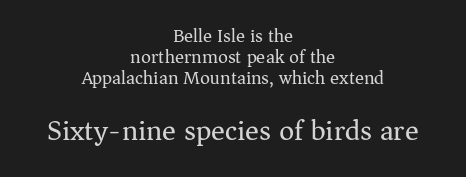
Summary of vertical rhythm: compact, with narrow interline spacing. The face used here is proportionally spaced, like ordinary book or web type. The strokes carry an ordinary text weight at most. No word sits above an underline. I'd call this a serif setting — the letters wear small feet.
